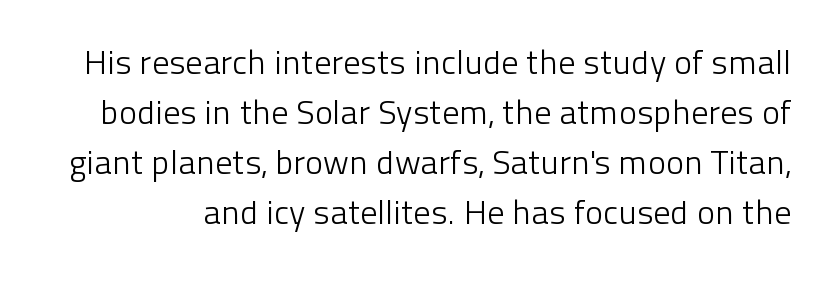
{"serif": "no", "italic": "no", "bold": "no", "weight": "light", "width": "normal", "stroke_contrast": "low", "x_height": "medium", "monospaced": "no", "underline": "no", "line_spacing": "normal", "line_spacing_ratio": 1.47, "letter_spacing": "normal", "letter_spacing_em": 0.0, "glyph_px": 34}
